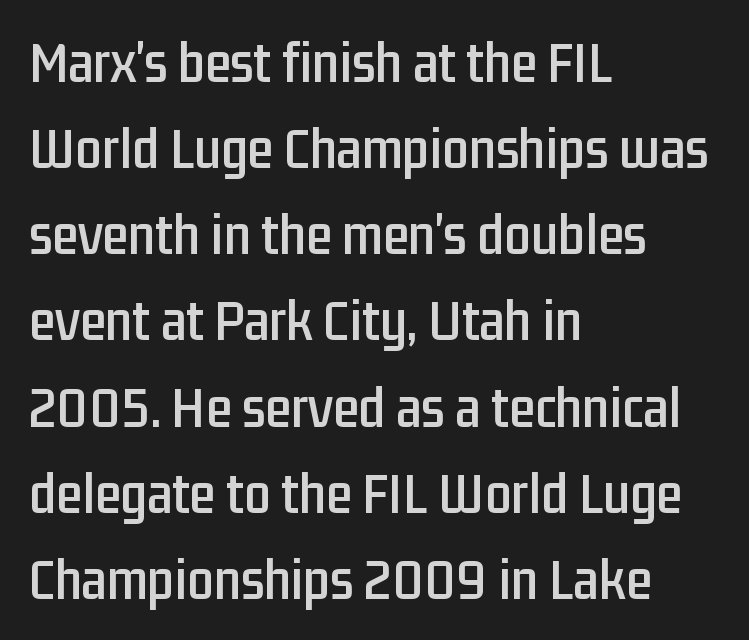
Regular leading. This sample is left-justified, so line endings fall wherever the words run out. The strip under each line holds only bare page. The letters advance in unequal steps, a hallmark of proportional type. Type style note: lacks serifs. Short note: letters normally spaced.
